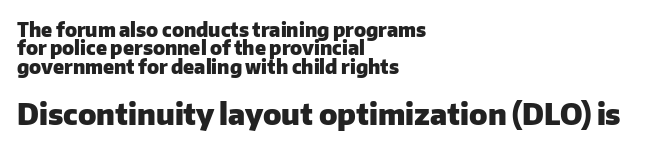
Q: Is the text bold? A: Yes.
Q: Is the text italic (slanted)? A: No, it is upright.
Q: Is the typeface a serif or a sans-serif typeface? A: Sans-serif.
Q: Is the text underlined? A: No.
Q: How is the paragraph aligned? A: Left-aligned.
Q: Is the spacing between letters normal or unusually wide? A: Normal.
Q: Is the spacing between lines tight, normal or loose? A: Tight.
Q: Which block of text is set in a larger size, the first (top) or the second (bottom)? A: The second (bottom) one.
Q: Width (condensed, normal, or wide)? A: Normal.
Q: Stroke contrast? A: Low.
Q: x-height? A: Medium.
Q: Monospaced? A: No.
